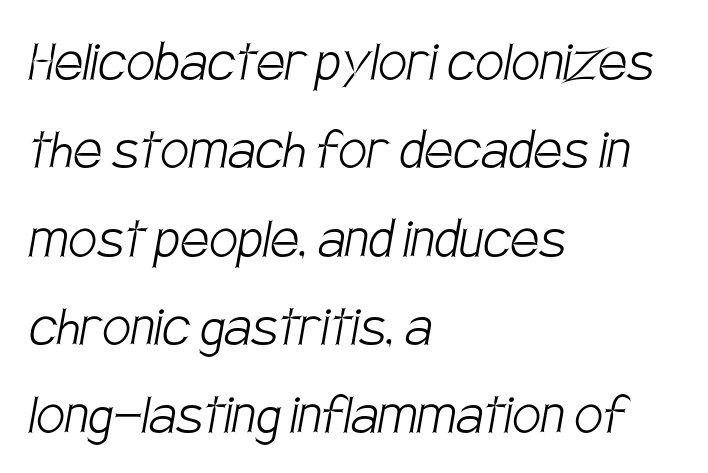
Q: Is the text bold? A: No.
Q: Is the typeface a serif or a sans-serif typeface? A: Sans-serif.
Q: Is the text underlined? A: No.
Q: How is the paragraph aligned? A: Left-aligned.
Q: Is the spacing between letters normal or unusually wide? A: Normal.
Q: Is the spacing between lines tight, normal or loose? A: Normal.
Q: Width (condensed, normal, or wide)? A: Condensed.
Q: Stroke contrast? A: Low.
Q: x-height? A: Large.
Q: Monospaced? A: No.
